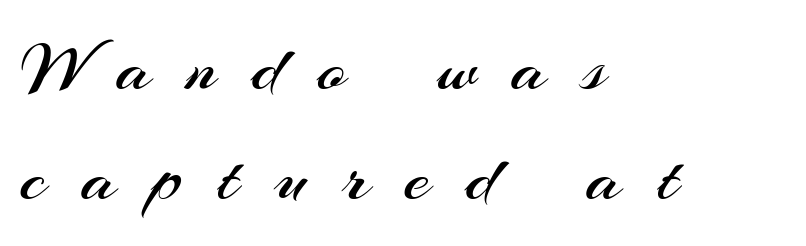
The text block is weighted toward the left margin, trailing off unevenly rightward. These lines sit exactly where default settings would place them. The type is letterspaced generously, with wide tracking. These lines are rendered in a variable-pitch font. Honestly, there is no underline to notice here at all. No heavy texture on the line: the type isn't bold.
